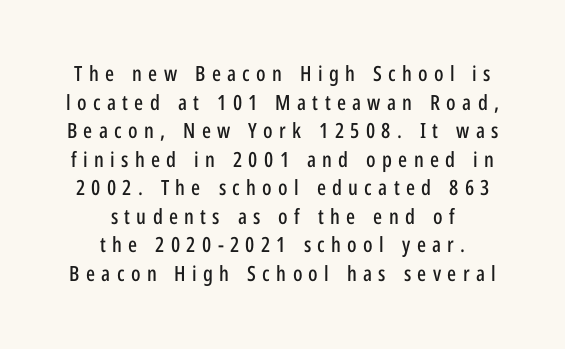
Caption: expanded tracking, letters set apart. Rule under the text: the space is simply empty. Does the leading feel generous? No, just average. Both edges are ragged and mirror each other, which tells us the setting is centered. The specimen reads as upright at a glance.
